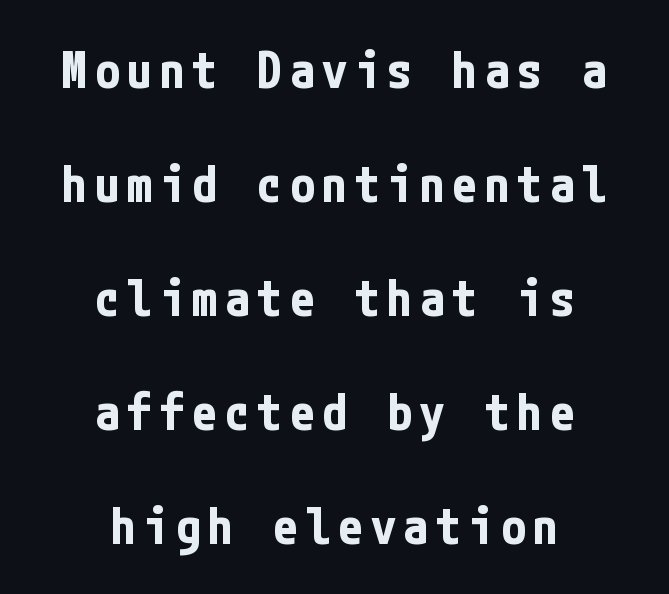
The image shows 50 px bold, condensed sans-serif type, upright; set centered, loose line spacing (2.28x), not underlined; low stroke contrast and a medium x-height.
